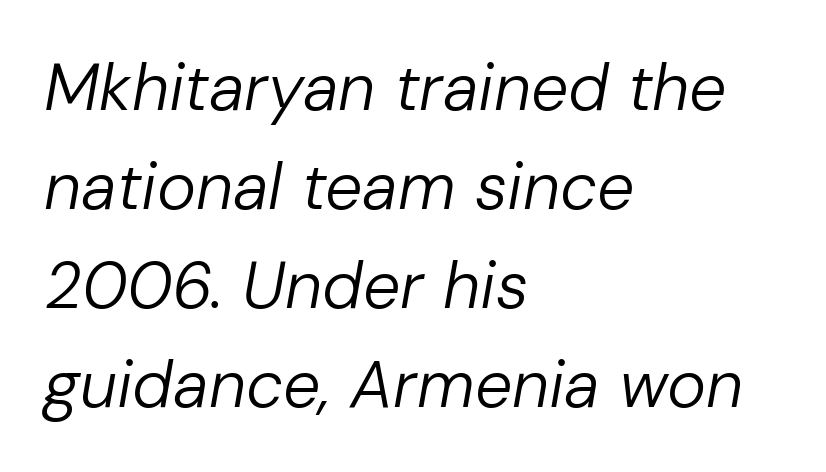
How are the letters spaced? Ordinarily, with no added tracking. Proportional: the letters do not fall into vertical columns. Does the lettering tilt? It does — this is italic. The letterforms sit at book weight or below.
